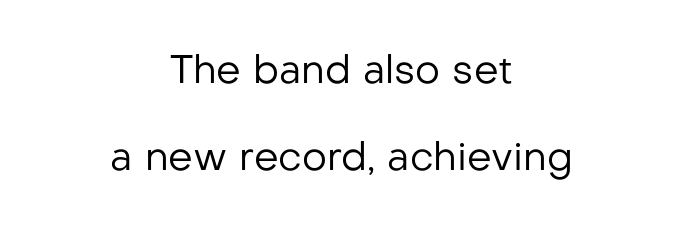
The image shows 39 px regular-weight sans-serif type, upright; set centered, loose line spacing (2.24x), normal letter spacing, not underlined; low stroke contrast and a medium x-height.
